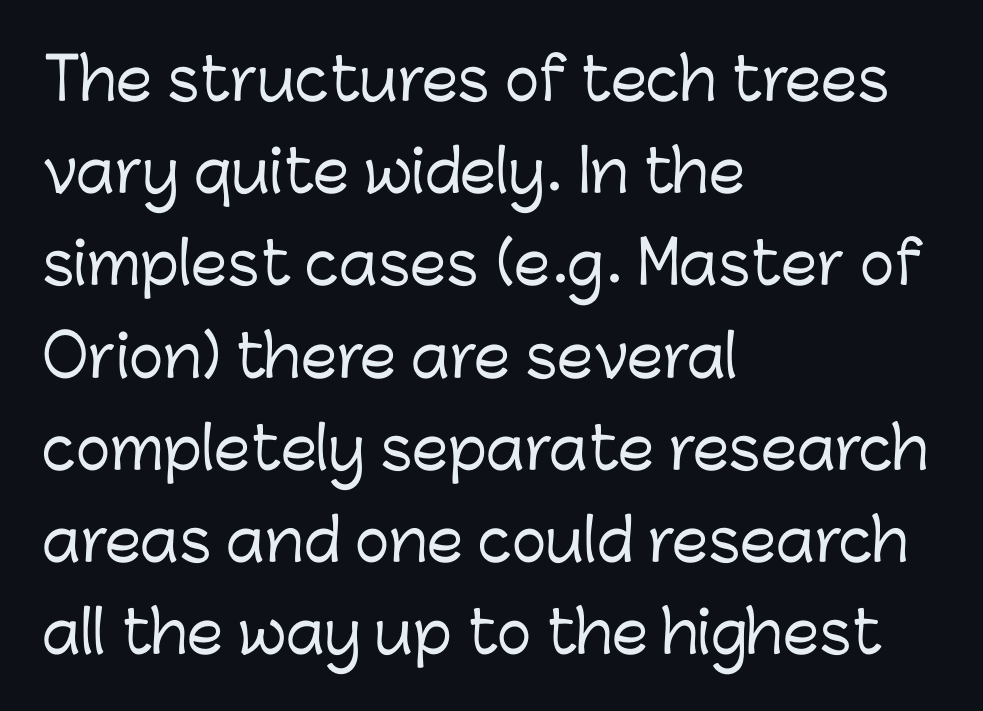
The image shows 58 px sans-serif type, upright; set left-aligned, normal line spacing (1.59x), normal letter spacing, not underlined; low stroke contrast and a medium x-height.
